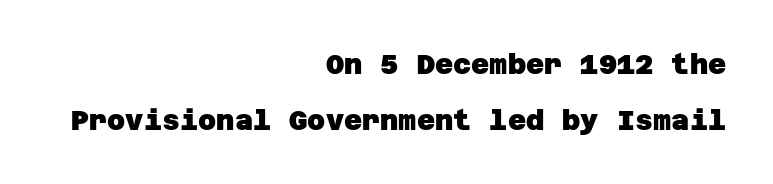
The image shows 28 px heavy sans-serif type; set right-aligned, loose line spacing (1.99x), normal letter spacing, not underlined; low stroke contrast and a large x-height.
